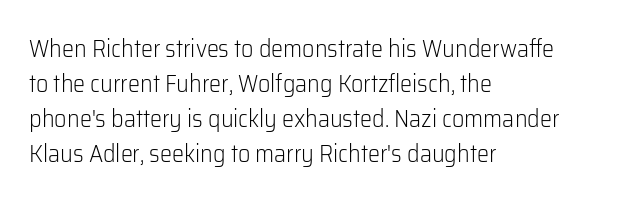
The image shows 24 px text type, upright; set left-aligned, normal line spacing (1.46x), normal letter spacing, not underlined.
